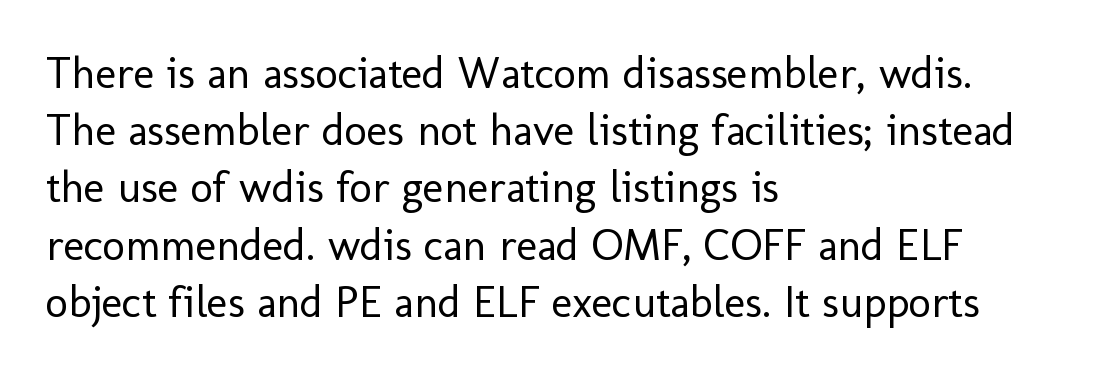
The characters are drawn with everyday or finer stroke widths. Check the space under the baseline: it is left empty. This is the regular roman posture of the typeface. Unlike a traditional serif, this face leaves its strokes unadorned. The horizontal fit of the characters is conventional and even.
